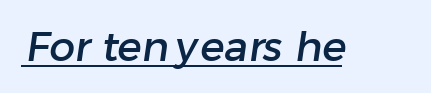
Q: Is the typeface a serif or a sans-serif typeface? A: Sans-serif.
Q: Is the text underlined? A: Yes.
Q: Is the spacing between letters normal or unusually wide? A: Normal.
Q: Width (condensed, normal, or wide)? A: Normal.
Q: Stroke contrast? A: Low.
Q: x-height? A: Medium.
Q: Monospaced? A: No.
